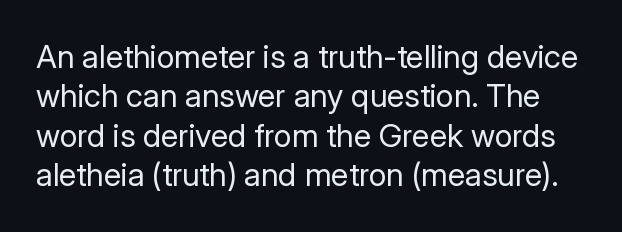
Q: Is the text bold? A: No.
Q: Is the text italic (slanted)? A: No, it is upright.
Q: Is the typeface a serif or a sans-serif typeface? A: Sans-serif.
Q: Is the text underlined? A: No.
Q: Is the spacing between letters normal or unusually wide? A: Normal.
Q: Width (condensed, normal, or wide)? A: Normal.
Q: Stroke contrast? A: Low.
Q: x-height? A: Medium.
Q: Monospaced? A: No.
